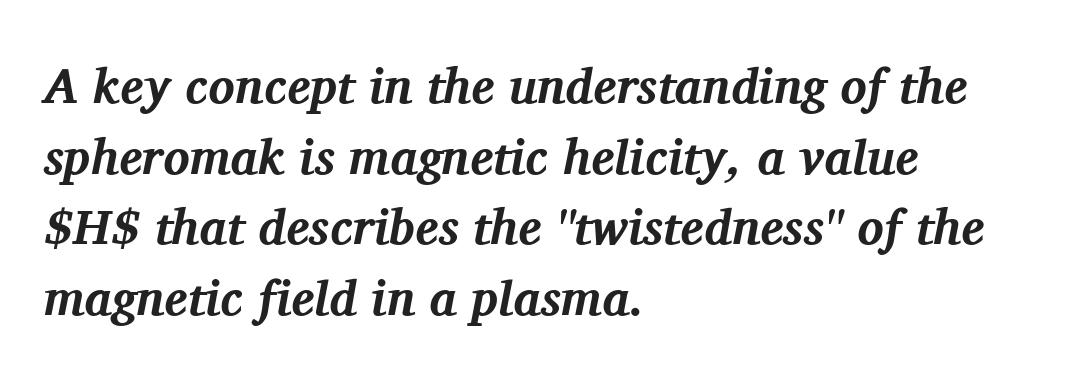
You could not count columns in this text — the font is proportionally spaced. Tracking here is standard; glyphs follow each other at the usual distance. Reading down the column, the eye jumps a familiar distance to each next line. Looking at the ascenders, they clearly lean.
